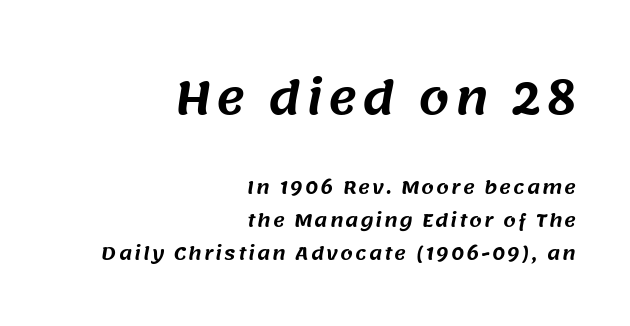
The image shows 44 px sans-serif type; set right-aligned, line spacing 1.82x, not underlined; the first (top) block is 2.44x larger; medium stroke contrast and a large x-height.
